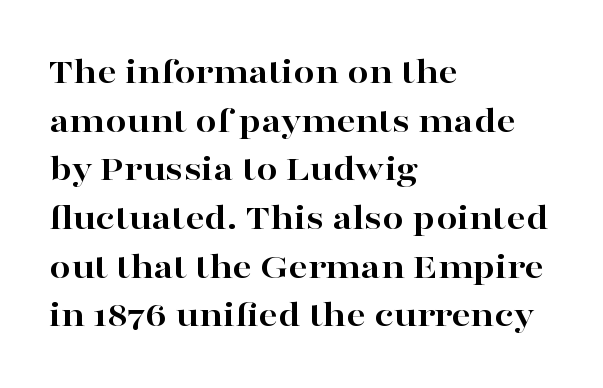
{"serif": "yes", "italic": "no", "bold": "yes", "weight": "bold", "width": "wide", "stroke_contrast": "high", "x_height": "medium", "monospaced": "no", "underline": "no", "align": "left", "line_spacing": "normal", "line_spacing_ratio": 1.28, "letter_spacing": "normal", "letter_spacing_em": 0.0, "glyph_px": 38}
